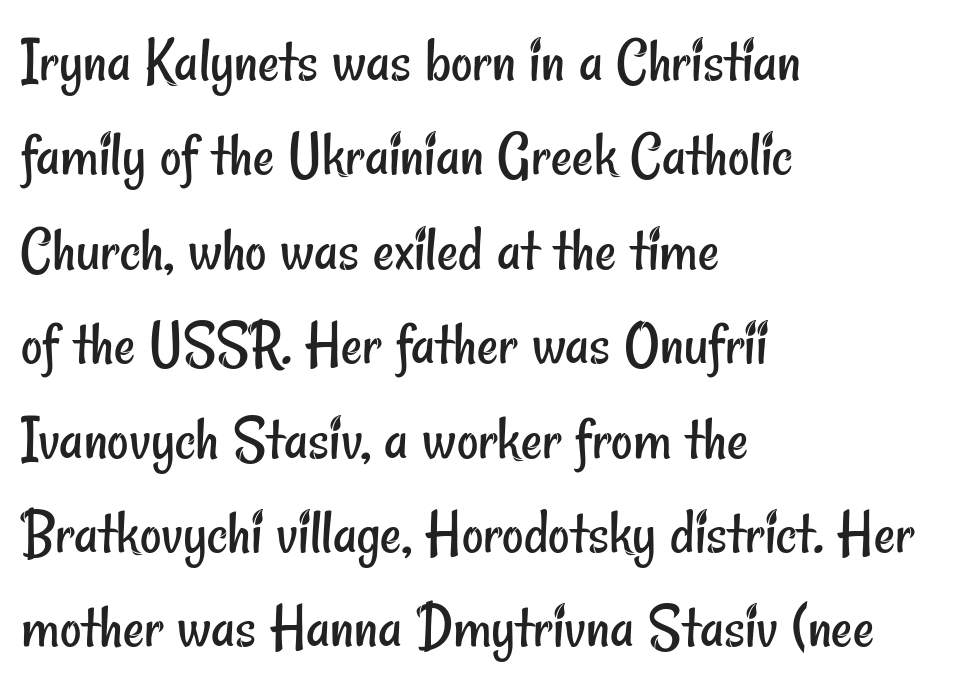
Q: Is the text bold? A: No.
Q: Is the typeface a serif or a sans-serif typeface? A: Sans-serif.
Q: Is the text underlined? A: No.
Q: How is the paragraph aligned? A: Left-aligned.
Q: Is the spacing between letters normal or unusually wide? A: Normal.
Q: Is the spacing between lines tight, normal or loose? A: Normal.
Q: Width (condensed, normal, or wide)? A: Condensed.
Q: Stroke contrast? A: Low.
Q: x-height? A: Small.
Q: Monospaced? A: No.
